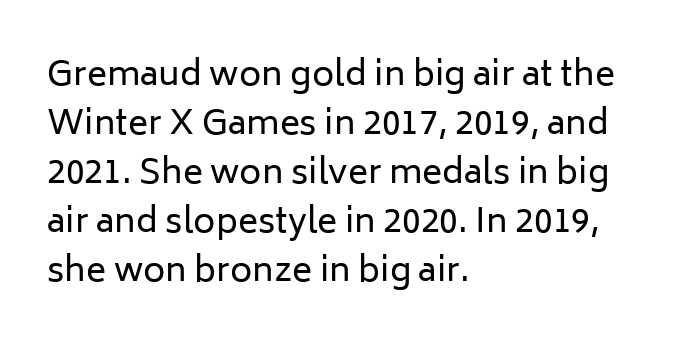
The image shows 34 px regular-weight sans-serif type, upright; set left-aligned, normal line spacing (1.44x), normal letter spacing, not underlined; low stroke contrast and a medium x-height.
